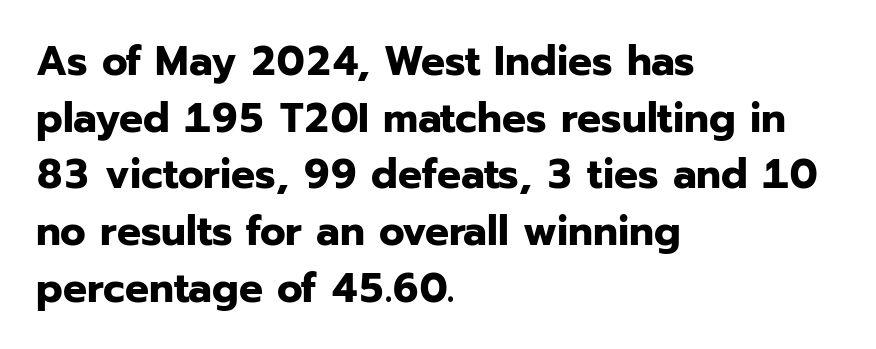
The image shows 42 px bold sans-serif type, upright; set left-aligned, normal line spacing (1.35x), normal letter spacing, not underlined; low stroke contrast and a medium x-height.
